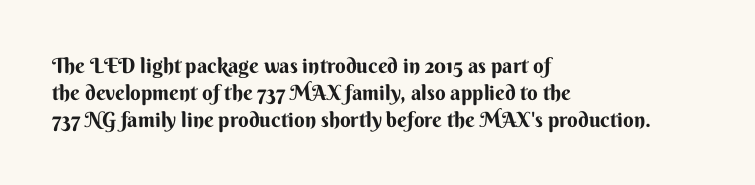
The image shows 21 px bold type, upright; set left-aligned, normal line spacing (1.28x), normal letter spacing, not underlined.
